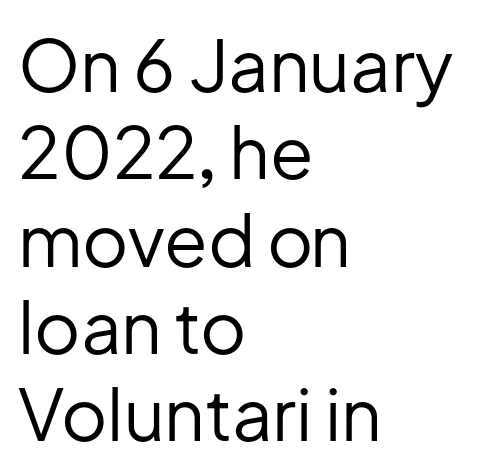
{"serif": "no", "italic": "no", "bold": "no", "weight": "regular", "width": "normal", "stroke_contrast": "low", "x_height": "medium", "monospaced": "no", "underline": "no", "align": "left", "line_spacing_ratio": 1.23, "letter_spacing": "normal", "letter_spacing_em": 0.0, "glyph_px": 71}
